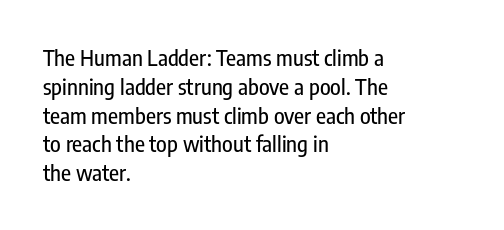
{"italic": "no", "underline": "no", "align": "left", "line_spacing": "normal", "line_spacing_ratio": 1.31, "letter_spacing": "normal", "letter_spacing_em": 0.0, "glyph_px": 22}
